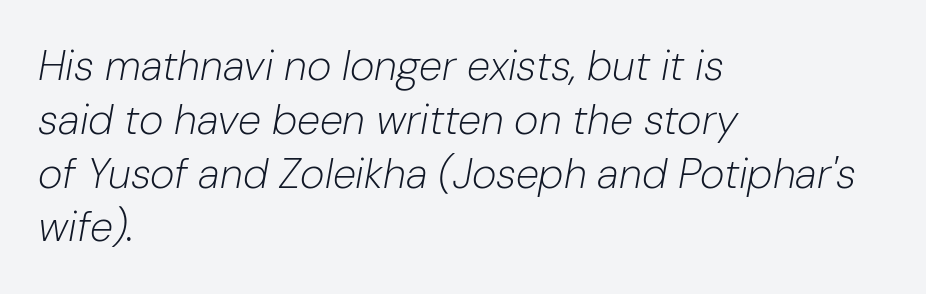
One-word summary of the alignment: left. Counters stay open thanks to moderate or lighter strokes. Note the varied advance widths — an 'i' is clearly narrower than an 'm'. Has an underline been added? It has not.
